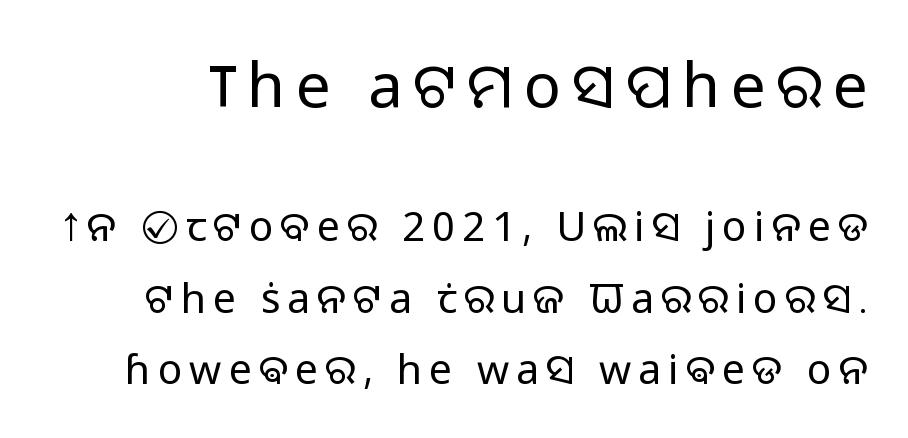
The image shows 62 px light sans-serif type, upright; set line spacing 1.74x, not underlined; the first (top) block is 1.51x larger; low stroke contrast and a medium x-height.
